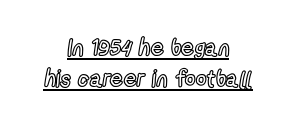
{"underline": "yes", "align": "center", "line_spacing": "normal", "line_spacing_ratio": 1.36, "letter_spacing": "normal", "letter_spacing_em": 0.0, "glyph_px": 23}
